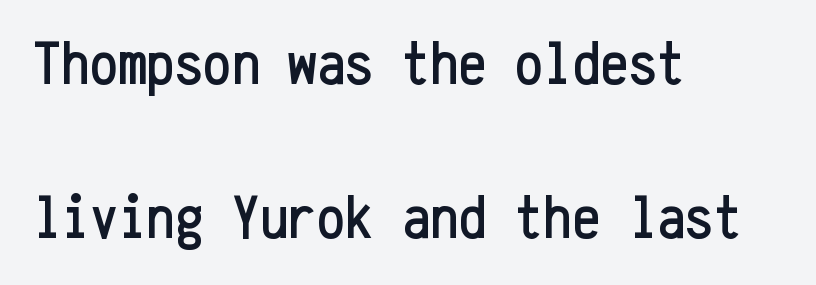
{"serif": "no", "italic": "no", "width": "condensed", "stroke_contrast": "low", "x_height": "medium", "monospaced": "yes", "underline": "no", "align": "left", "line_spacing": "loose", "line_spacing_ratio": 2.45, "letter_spacing": "normal", "letter_spacing_em": 0.0, "glyph_px": 63}
